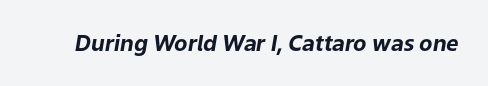
The image shows 22 px bold type, italic (leaning right); set normal letter spacing, not underlined.
